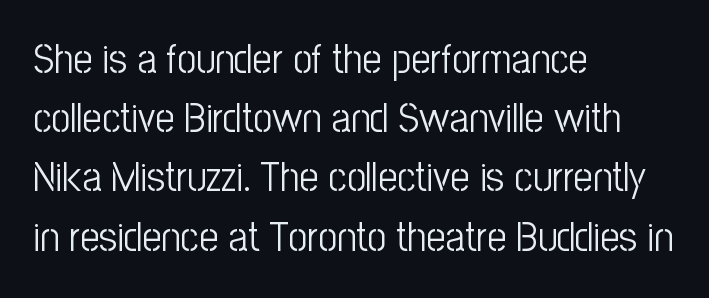
{"serif": "no", "italic": "no", "bold": "no", "weight": "light", "width": "condensed", "stroke_contrast": "low", "x_height": "medium", "monospaced": "no", "underline": "no", "align": "left", "line_spacing": "normal", "line_spacing_ratio": 1.41, "letter_spacing": "normal", "letter_spacing_em": 0.0, "glyph_px": 42}
